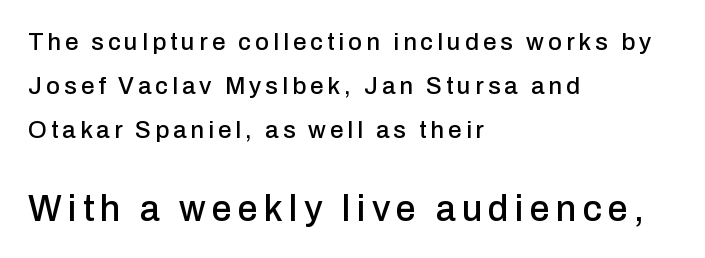
{"serif": "no", "italic": "no", "width": "normal", "stroke_contrast": "low", "x_height": "medium", "monospaced": "no", "underline": "no", "align": "left", "line_spacing_ratio": 1.84, "larger_block": "second", "size_ratio": 1.5, "glyph_px": 36}
